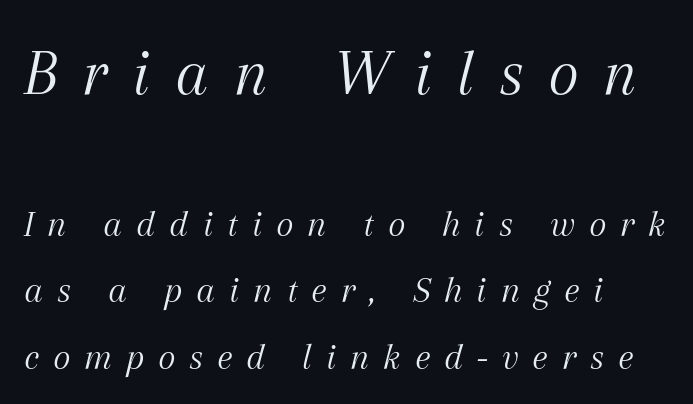
Unbolded letterforms with no extra heft. This rendering features lettering with no underline. A typesetter would mark this as italic. The letterforms stand isolated, each surrounded by extra space. The type family on display is of the serif kind. Notice how the passage keeps a crisp vertical edge on the left only.
